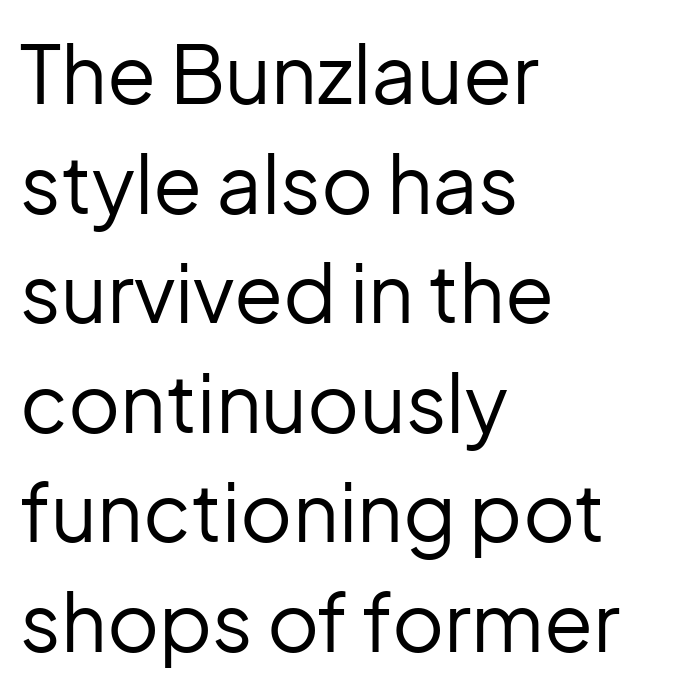
The letters advance in unequal steps, a hallmark of proportional type. Notice how the stems are strictly vertical — no italics here. Each letter's strokes conclude bluntly, with no projecting serifs. Casual observation: everything's shoved over to the left. Short note: letters normally spaced.
